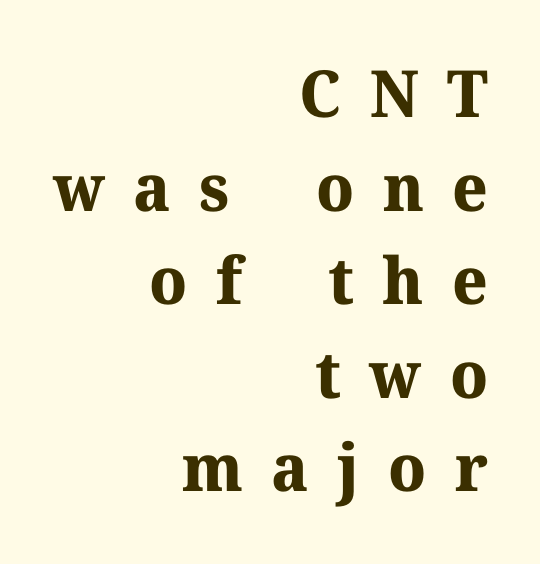
The image shows 65 px bold serif type, upright; set right-aligned, normal line spacing (1.44x), unusually wide letter spacing (+0.44 em), not underlined; medium stroke contrast and a medium x-height.
